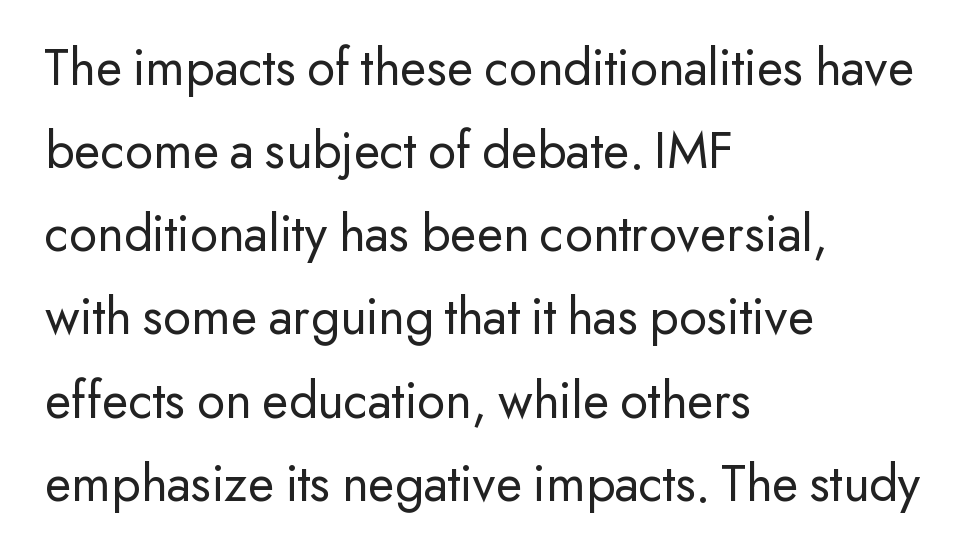
The image shows 54 px regular-weight sans-serif type, upright; set left-aligned, normal line spacing (1.54x), normal letter spacing, not underlined; low stroke contrast and a small x-height.
